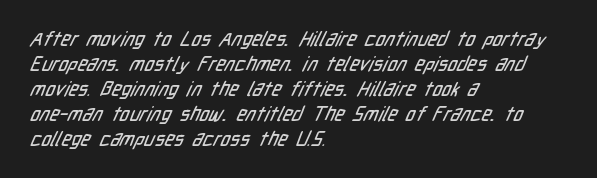
{"underline": "no", "align": "left", "line_spacing": "normal", "line_spacing_ratio": 1.25, "letter_spacing": "normal", "letter_spacing_em": 0.0, "glyph_px": 20}
